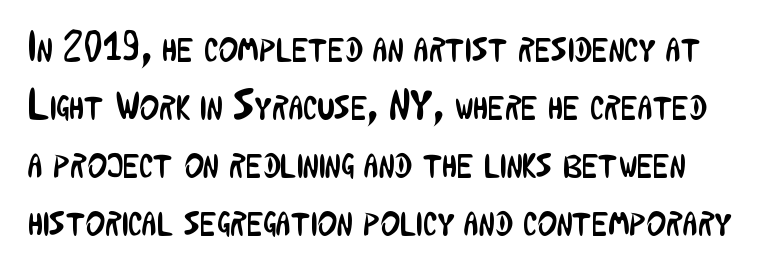
{"serif": "no", "italic": "no", "bold": "no", "weight": "regular", "width": "condensed", "stroke_contrast": "low", "x_height": "medium", "monospaced": "no", "underline": "no", "line_spacing": "normal", "line_spacing_ratio": 1.38, "letter_spacing": "normal", "letter_spacing_em": 0.0, "glyph_px": 42}
